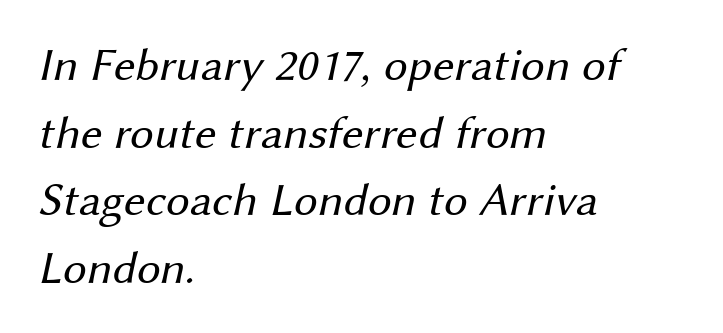
Q: Is the text bold? A: No.
Q: Is the typeface a serif or a sans-serif typeface? A: Sans-serif.
Q: Is the text underlined? A: No.
Q: How is the paragraph aligned? A: Left-aligned.
Q: Is the spacing between letters normal or unusually wide? A: Normal.
Q: Is the spacing between lines tight, normal or loose? A: Normal.
Q: Width (condensed, normal, or wide)? A: Normal.
Q: Stroke contrast? A: Medium.
Q: x-height? A: Medium.
Q: Monospaced? A: No.
